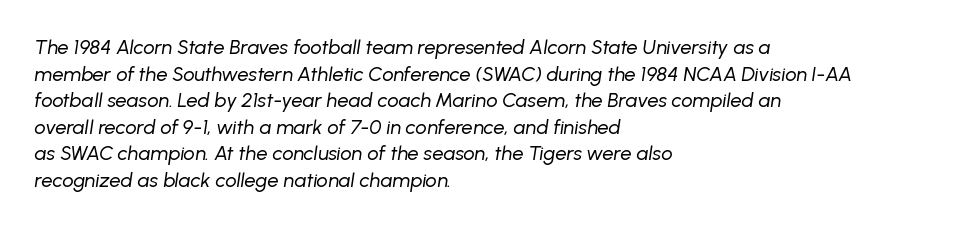
The image shows 20 px text type, italic (leaning right); set left-aligned, normal line spacing (1.33x), normal letter spacing, not underlined.
